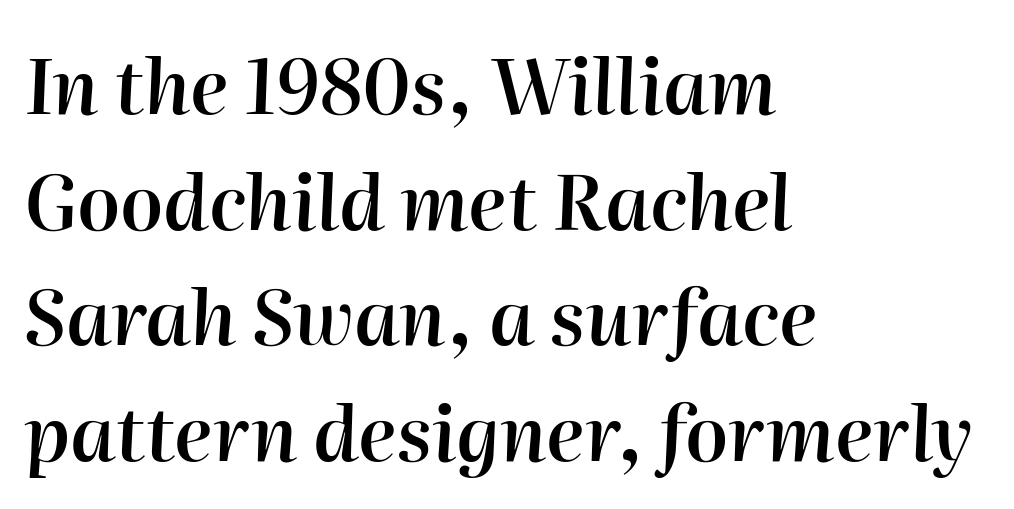
One-word summary of the alignment: left. These words are printed semibold, heavier than regular yet not bold. Leading: standard. No extra tracking has been applied to these lines.
